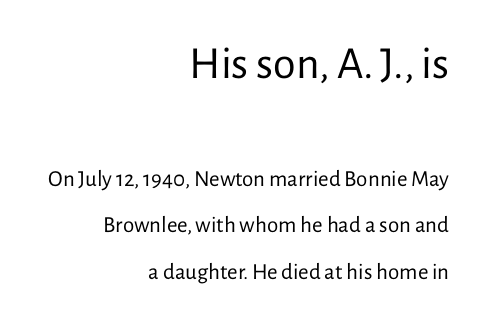
{"serif": "no", "italic": "no", "bold": "no", "weight": "regular", "width": "normal", "stroke_contrast": "low", "x_height": "medium", "monospaced": "no", "underline": "no", "align": "right", "line_spacing": "loose", "line_spacing_ratio": 2.01, "letter_spacing": "normal", "letter_spacing_em": 0.0, "larger_block": "first", "size_ratio": 2.0, "glyph_px": 46}
